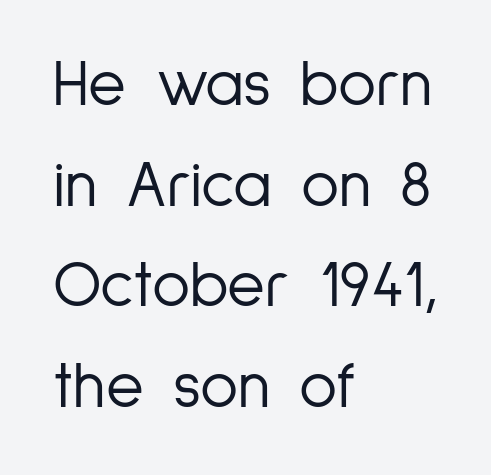
Q: Is the text bold? A: No.
Q: Is the text italic (slanted)? A: No, it is upright.
Q: Is the typeface a serif or a sans-serif typeface? A: Sans-serif.
Q: Is the text underlined? A: No.
Q: How is the paragraph aligned? A: Left-aligned.
Q: Is the spacing between letters normal or unusually wide? A: Normal.
Q: Is the spacing between lines tight, normal or loose? A: Normal.
Q: Width (condensed, normal, or wide)? A: Condensed.
Q: Stroke contrast? A: Low.
Q: x-height? A: Medium.
Q: Monospaced? A: No.
